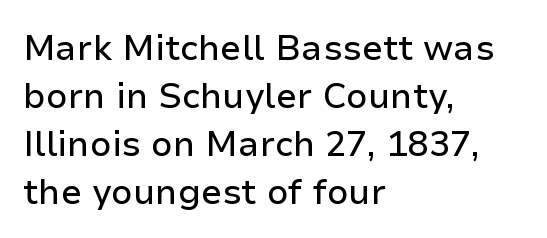
Q: Is the text italic (slanted)? A: No, it is upright.
Q: Is the typeface a serif or a sans-serif typeface? A: Sans-serif.
Q: Is the text underlined? A: No.
Q: How is the paragraph aligned? A: Left-aligned.
Q: Is the spacing between letters normal or unusually wide? A: Normal.
Q: Is the spacing between lines tight, normal or loose? A: Normal.
Q: Width (condensed, normal, or wide)? A: Normal.
Q: Stroke contrast? A: Low.
Q: x-height? A: Medium.
Q: Monospaced? A: No.
